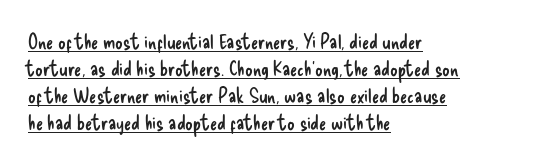
Q: Is the text bold? A: No.
Q: Is the text italic (slanted)? A: No, it is upright.
Q: Is the text underlined? A: Yes.
Q: How is the paragraph aligned? A: Left-aligned.
Q: Is the spacing between letters normal or unusually wide? A: Normal.
Q: Is the spacing between lines tight, normal or loose? A: Normal.
